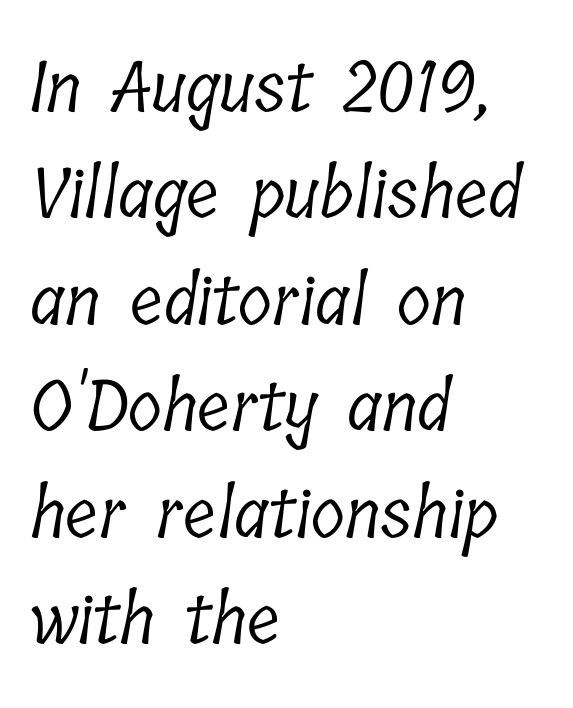
Q: Is the text bold? A: No.
Q: Is the typeface a serif or a sans-serif typeface? A: Serif.
Q: Is the text underlined? A: No.
Q: How is the paragraph aligned? A: Left-aligned.
Q: Is the spacing between letters normal or unusually wide? A: Normal.
Q: Is the spacing between lines tight, normal or loose? A: Normal.
Q: Width (condensed, normal, or wide)? A: Condensed.
Q: Stroke contrast? A: Low.
Q: x-height? A: Medium.
Q: Monospaced? A: No.
